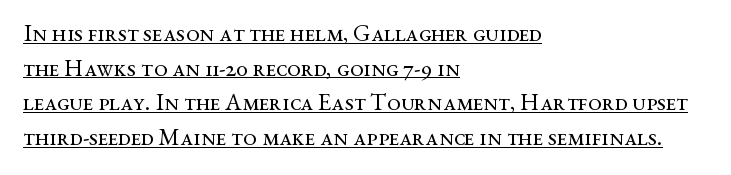
{"italic": "no", "bold": "no", "underline": "yes", "align": "left", "line_spacing": "normal", "line_spacing_ratio": 1.44, "letter_spacing": "normal", "letter_spacing_em": 0.0, "glyph_px": 24}
